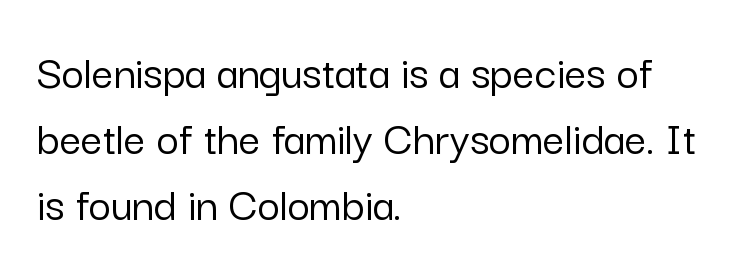
{"serif": "no", "italic": "no", "width": "normal", "stroke_contrast": "low", "x_height": "medium", "monospaced": "no", "underline": "no", "align": "left", "line_spacing": "normal", "line_spacing_ratio": 1.37, "letter_spacing": "normal", "letter_spacing_em": 0.0, "glyph_px": 48}
